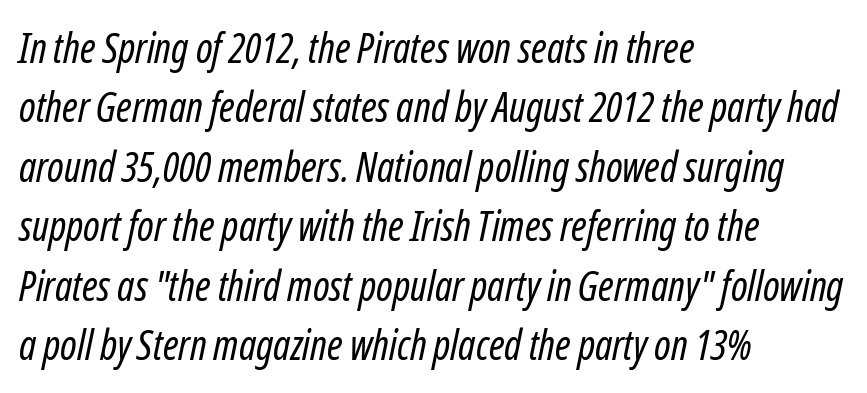
{"italic": "yes", "lean": "right", "slant_degrees": 12, "bold": "no", "weight": "regular", "width": "condensed", "stroke_contrast": "low", "x_height": "medium", "monospaced": "no", "underline": "no", "align": "left", "line_spacing": "normal", "line_spacing_ratio": 1.45, "letter_spacing": "normal", "letter_spacing_em": 0.0, "glyph_px": 41}
